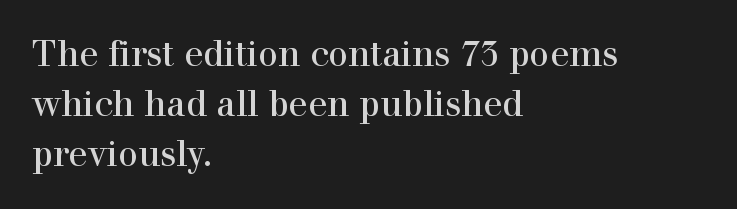
The image shows 35 px serif type, upright; set left-aligned, normal line spacing (1.43x), normal letter spacing, not underlined; a medium x-height.
